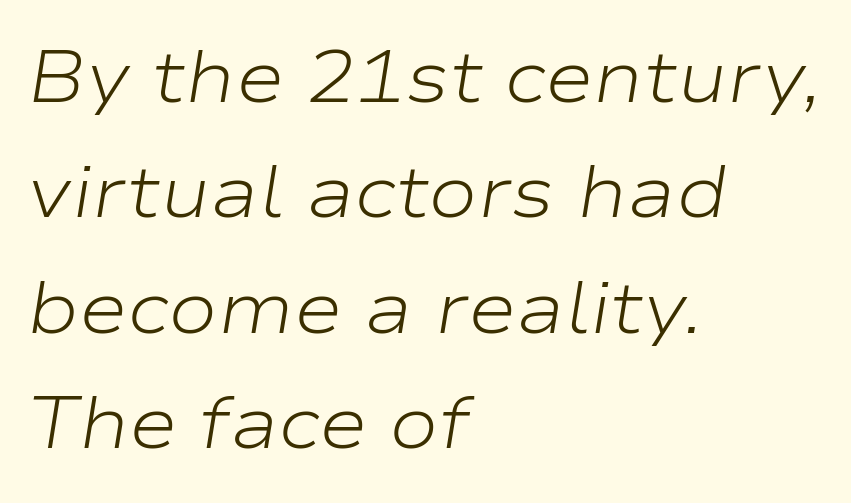
Q: Is the text bold? A: No.
Q: Is the text italic (slanted)? A: Yes, it leans right by about 9 degrees.
Q: Is the text underlined? A: No.
Q: How is the paragraph aligned? A: Left-aligned.
Q: Is the spacing between letters normal or unusually wide? A: Normal.
Q: Is the spacing between lines tight, normal or loose? A: Normal.
Q: Width (condensed, normal, or wide)? A: Wide.
Q: Stroke contrast? A: Low.
Q: x-height? A: Medium.
Q: Monospaced? A: No.
